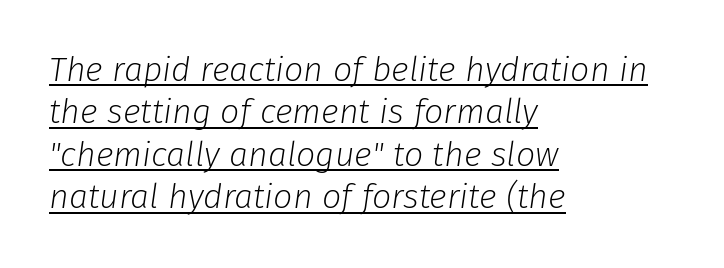
Q: Is the text bold? A: No.
Q: Is the text italic (slanted)? A: Yes, it leans right by about 8 degrees.
Q: Is the text underlined? A: Yes.
Q: How is the paragraph aligned? A: Left-aligned.
Q: Is the spacing between letters normal or unusually wide? A: Normal.
Q: Is the spacing between lines tight, normal or loose? A: Normal.
Q: Width (condensed, normal, or wide)? A: Normal.
Q: Stroke contrast? A: Low.
Q: x-height? A: Medium.
Q: Monospaced? A: No.
